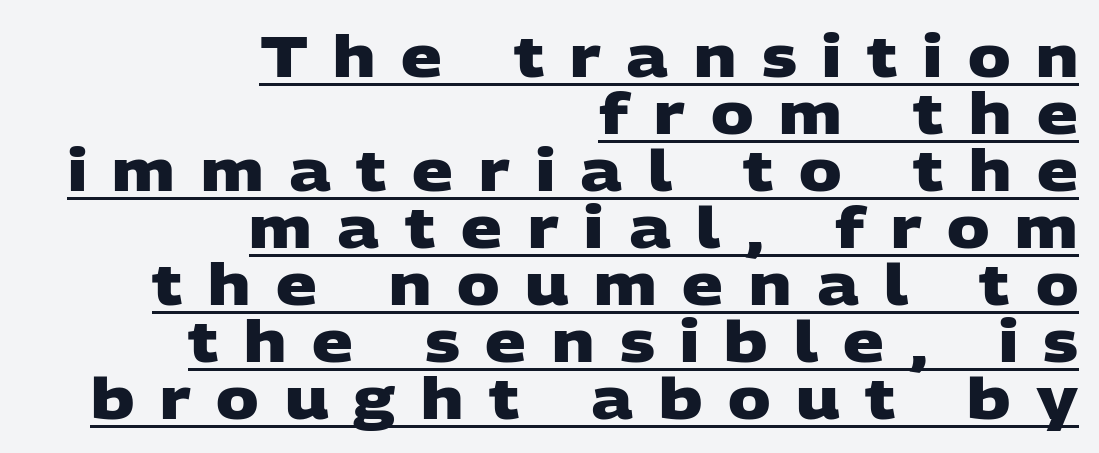
{"serif": "no", "bold": "yes", "weight": "heavy", "width": "wide", "stroke_contrast": "low", "x_height": "large", "monospaced": "no", "underline": "yes", "align": "right", "line_spacing": "tight", "line_spacing_ratio": 1.0, "letter_spacing": "wide", "letter_spacing_em": 0.45, "glyph_px": 57}
